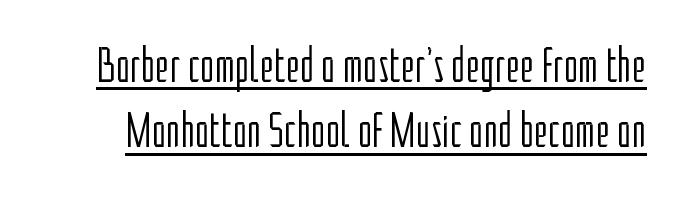
This rendering leaves character spacing at its baseline value. A rule runs beneath these lines of type. The rendering shows plain stroke endings on the letterforms — a sans-serif design. Notice how the stems are strictly vertical — no italics here.
